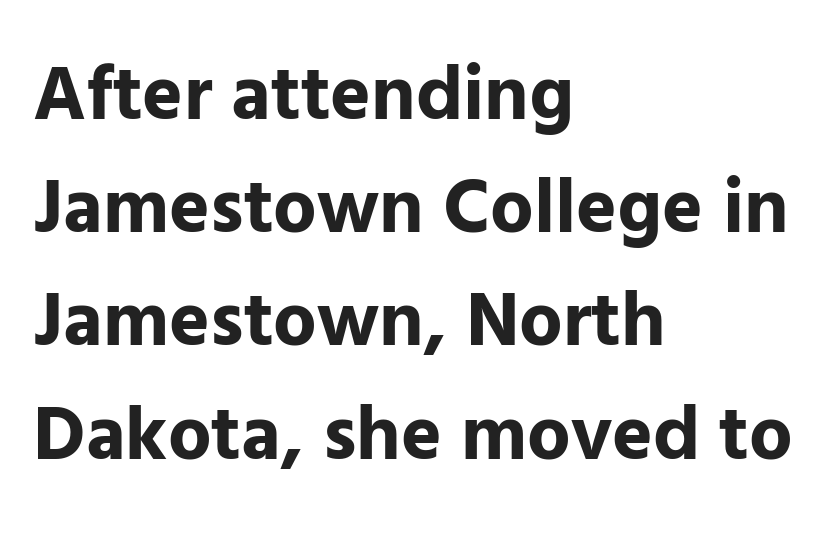
The image shows 77 px bold sans-serif type, upright; set left-aligned, normal line spacing (1.47x), normal letter spacing, not underlined; low stroke contrast and a medium x-height.
